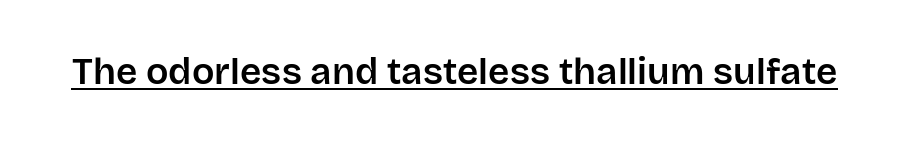
The image shows 37 px sans-serif type, upright; set normal letter spacing, underlined; low stroke contrast and a large x-height.
